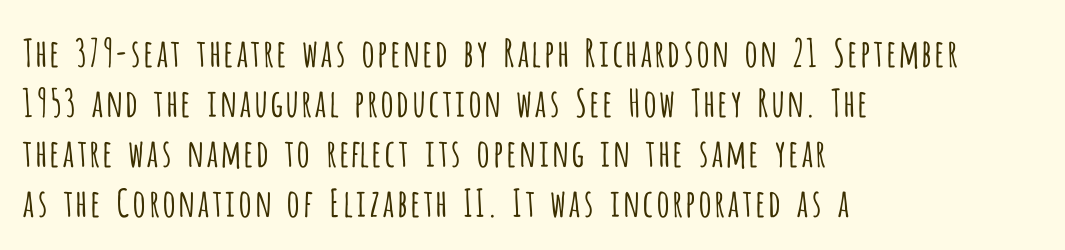
The image shows 38 px light, condensed sans-serif type, upright; set left-aligned, normal line spacing (1.32x), normal letter spacing, not underlined; low stroke contrast and a large x-height.
